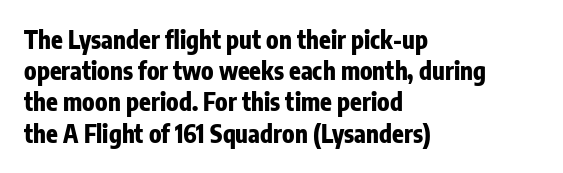
{"italic": "no", "bold": "yes", "underline": "no", "align": "left", "line_spacing": "normal", "line_spacing_ratio": 1.3, "letter_spacing": "normal", "letter_spacing_em": 0.0, "glyph_px": 24}
